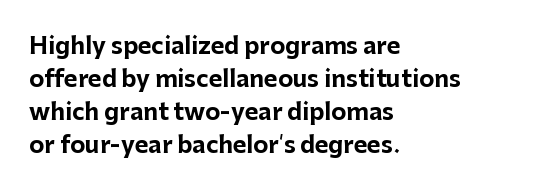
The gaps between neighbouring characters are ordinary and unremarkable. A dark, heavy texture on the line: the type is bold. Leftover space on each line is placed entirely after the last word. Reading down the column, the eye jumps a familiar distance to each next line. This is the regular roman posture of the typeface.
